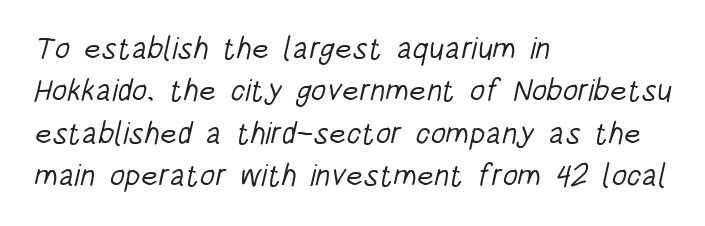
These lines are set flush left with a ragged right edge. Stroke terminals: plain, sans-serif. The characters are drawn with everyday or finer stroke widths. In terms of leading, this rendering sits right in the middle.
